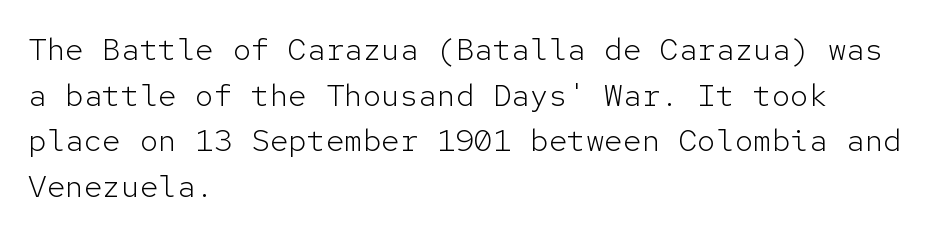
Spacing verdict: monospaced, one width for all characters. The letterforms sit shoulder to shoulder at normal distance. A normal amount of white space separates one row of letters from the next. The face used here is a sans, in the tradition of grotesques and geometrics.
